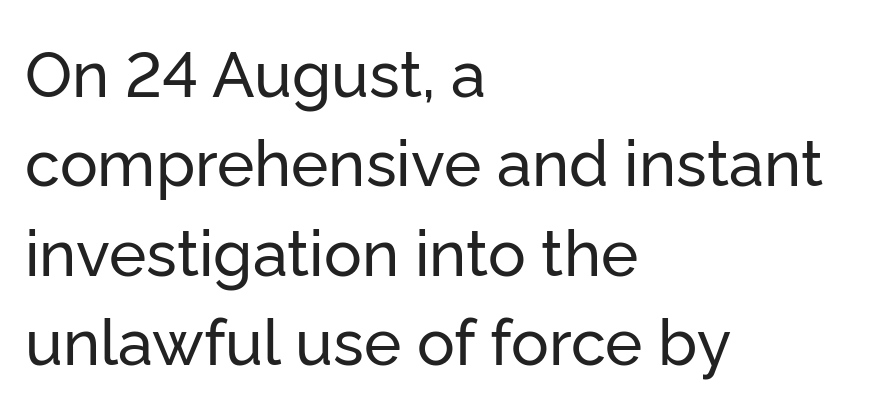
The image shows 63 px sans-serif type, upright; set left-aligned, normal line spacing (1.42x), normal letter spacing, not underlined; low stroke contrast and a medium x-height.
